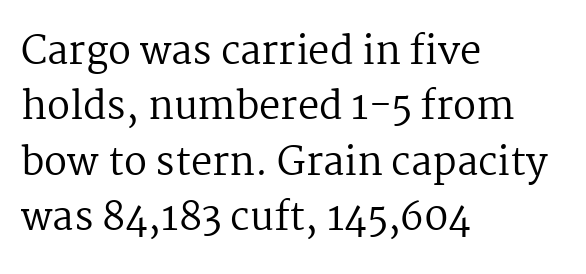
Note: serifs present on the glyphs. Varying glyph widths throughout — classic text-font behaviour. Caption: standard tracking, unaltered. Nope, not italic — everything's standing straight.
